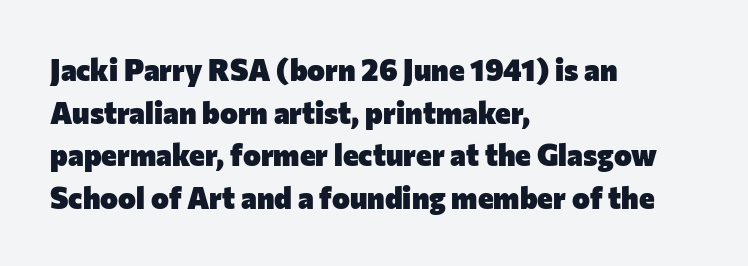
Does the leading feel generous? No, just average. The passage shown has conventional tracking throughout. Grotesque or geometric, the face here clearly has no serifs. Teacher's note: observe the even left margin — that is flush-left alignment. As a designer I'd log this as weight 700, bold. Underline: absent.
